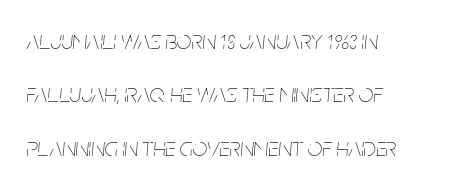
The image shows 26 px text type, italic (leaning right); set left-aligned, loose line spacing (2.05x), normal letter spacing, not underlined.
